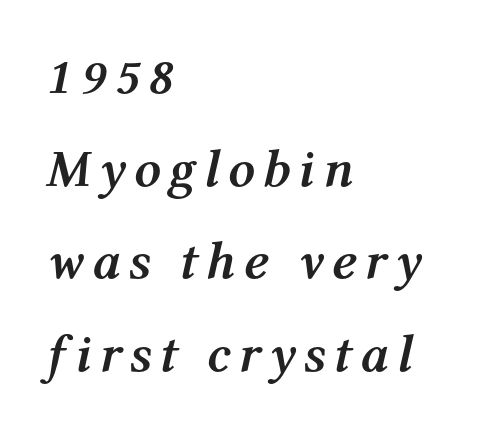
The rendering uses natural spacing where letterforms have individual widths. The space beneath each line is pristine and unruled. Chunky letters — that's bold for sure. Style check: oblique.
